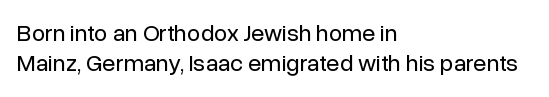
The image shows 24 px text type, upright; set left-aligned, line spacing 1.24x, normal letter spacing, not underlined.
